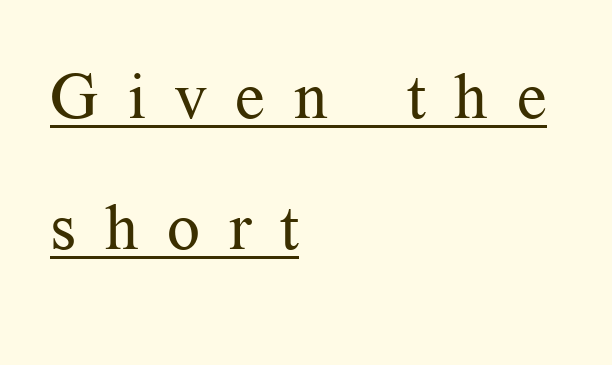
Every stem runs plumb, perpendicular to the baseline. Does the leading feel generous? Absolutely, it's lavish. Honestly, the letter spacing is so wide it's the main thing you notice. Note: serifs present on the glyphs. Somebody hit Ctrl+U on this one — the words are underlined. Note the varied advance widths — an 'i' is clearly narrower than an 'm'.
